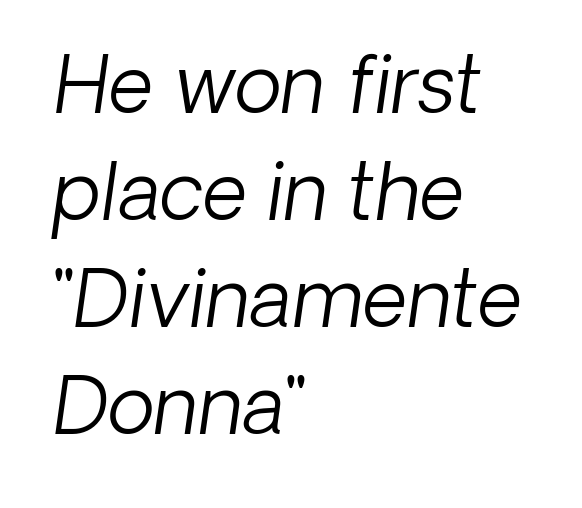
Words appear dense and cohesive because spacing is normal. All the whitespace from short lines collects on the right. The weight would be labelled regular, book, light, or lighter still. The passage shown is typed in a proportional face where columns would drift.
